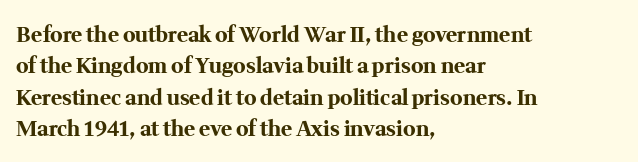
The passage shown is emphatically bold. The specimen reads as upright at a glance. Alignment: flush left. What stands out about the letter spacing? Nothing — it is the standard amount. The block of text has a typical density, with ordinary space between rows. The words here are not underlined.
